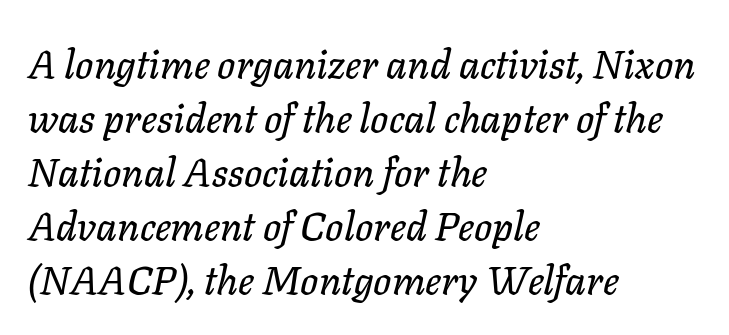
No word sits above an underline. There's an unmistakable incline to the writing here. Short note: letters normally spaced. Regular leading. Horizontally, the lines are justified to the leading edge only.
